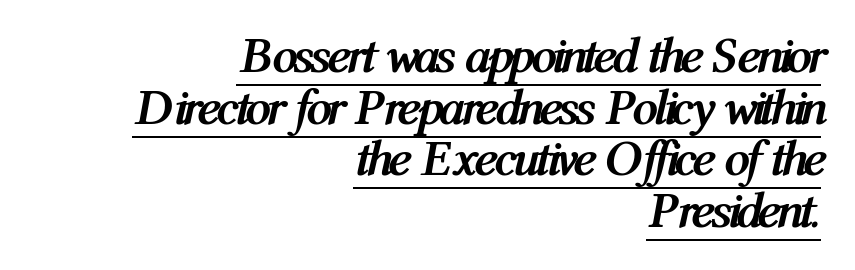
{"italic": "yes", "lean": "right", "slant_degrees": 12, "bold": "yes", "weight": "semibold", "width": "condensed", "stroke_contrast": "medium", "x_height": "medium", "monospaced": "no", "underline": "yes", "align": "right", "line_spacing": "tight", "line_spacing_ratio": 1.01, "letter_spacing": "normal", "letter_spacing_em": 0.0, "glyph_px": 51}
